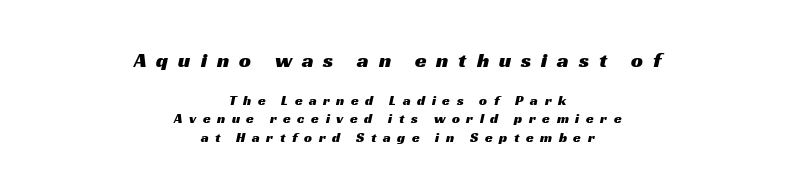
The image shows 21 px text type; set centered, normal line spacing (1.33x), unusually wide letter spacing (+0.47 em), not underlined; the first (top) block is 1.5x larger.
